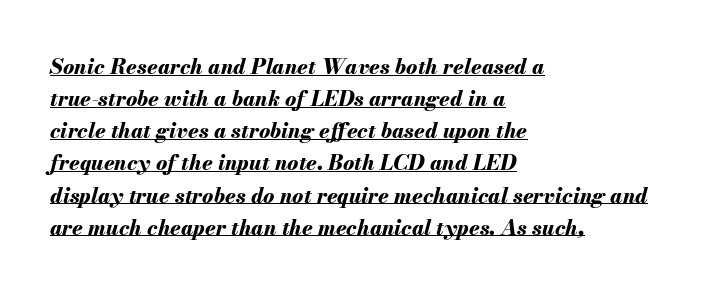
Normally led — the rows are evenly, conventionally spaced. Look at the tracking — it's just the regular setting, nothing added. Style check: oblique. Glance below the letters and you will spot a drawn line. The rendering uses a bold face; every stroke is thick and dark.
